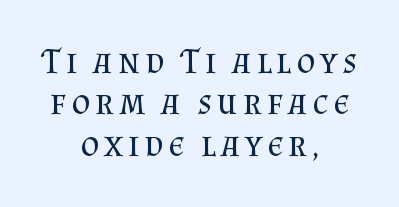
{"serif": "yes", "italic": "no", "bold": "no", "weight": "regular", "width": "normal", "stroke_contrast": "medium", "x_height": "small", "monospaced": "no", "underline": "no", "align": "center", "line_spacing": "tight", "line_spacing_ratio": 1.15, "glyph_px": 36}
